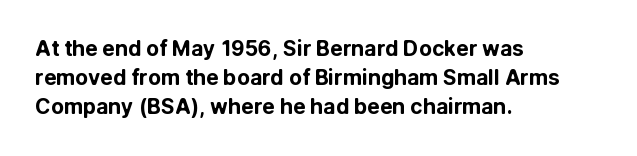
Q: Is the text bold? A: Yes.
Q: Is the text italic (slanted)? A: No, it is upright.
Q: Is the text underlined? A: No.
Q: How is the paragraph aligned? A: Left-aligned.
Q: Is the spacing between letters normal or unusually wide? A: Normal.
Q: Is the spacing between lines tight, normal or loose? A: Normal.
